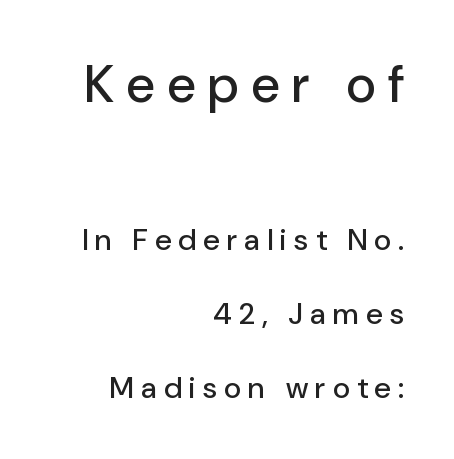
The passage shown is not underscored anywhere. Look at the bottom of the vertical strokes: they stop flat, with no serifs. The lines in this sample share a right terminus and differ only in where they begin. Someone cranked the tracking dial way up on this one. Posture: upright roman.
